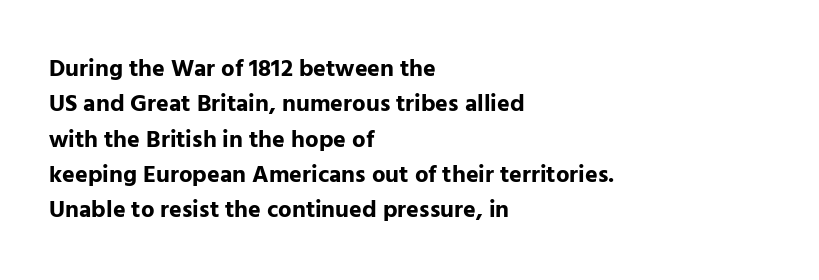
Q: Is the text bold? A: Yes.
Q: Is the text italic (slanted)? A: No, it is upright.
Q: Is the text underlined? A: No.
Q: How is the paragraph aligned? A: Left-aligned.
Q: Is the spacing between letters normal or unusually wide? A: Normal.
Q: Is the spacing between lines tight, normal or loose? A: Normal.
